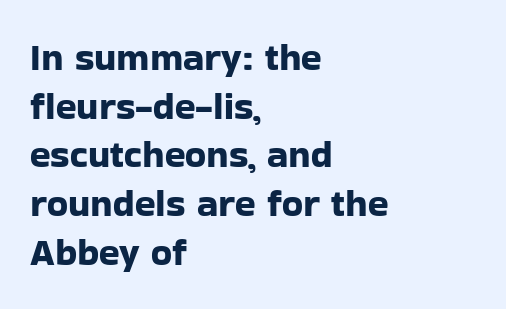
Check the space under the baseline: it is left empty. A typesetter would mark this as roman, not italic. Summary of vertical rhythm: regular, with standard interline spacing. In CSS terms this would be text-align: left. Observe the ordinary spacing: letters are neighbours, not strangers.
